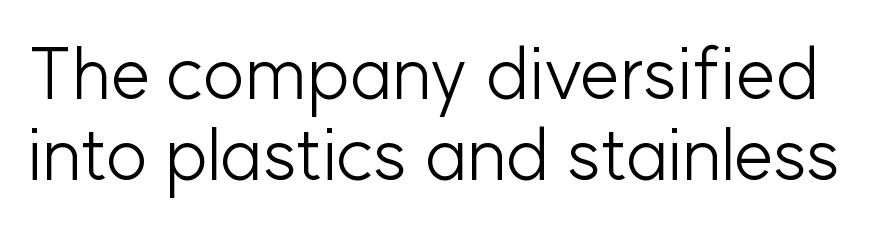
This sample trades vertical openness for compactness between lines. The cut favours lightness, reaching ordinary text weight at its darkest. Classification — sans serif. The face used here is proportionally spaced, like ordinary book or web type. When letters stand straight like this, we call the style roman or upright. Letters rest on an invisible, unmarked baseline.
